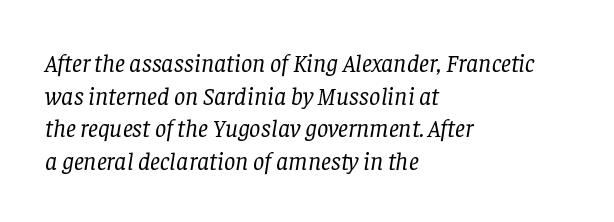
Q: Is the text bold? A: No.
Q: Is the text italic (slanted)? A: Yes, it leans right by about 8 degrees.
Q: Is the text underlined? A: No.
Q: How is the paragraph aligned? A: Left-aligned.
Q: Is the spacing between letters normal or unusually wide? A: Normal.
Q: Is the spacing between lines tight, normal or loose? A: Normal.
